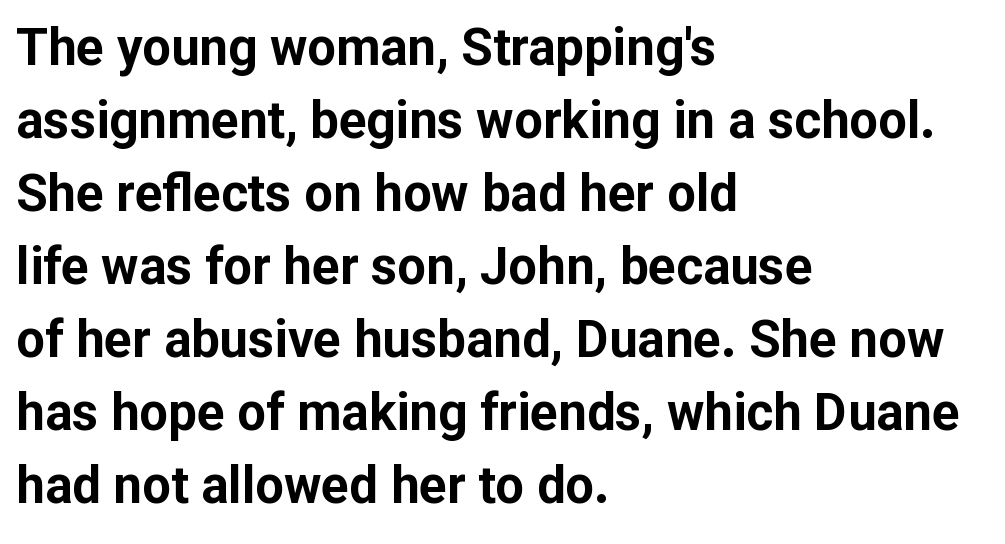
{"serif": "no", "italic": "no", "bold": "yes", "weight": "bold", "width": "normal", "stroke_contrast": "low", "x_height": "medium", "monospaced": "no", "underline": "no", "align": "left", "line_spacing": "normal", "line_spacing_ratio": 1.43, "letter_spacing": "normal", "letter_spacing_em": 0.0, "glyph_px": 51}
